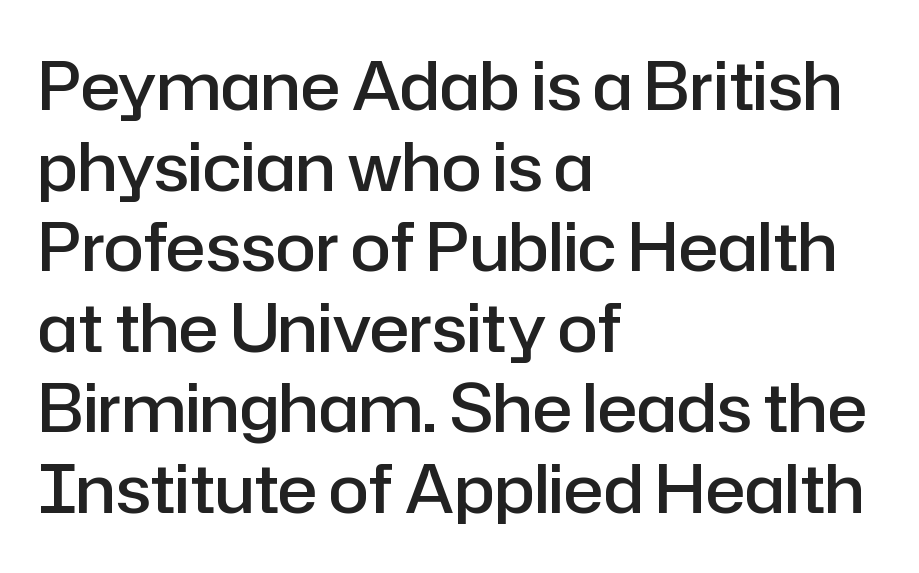
The image shows 66 px semibold sans-serif type, upright; set left-aligned, line spacing 1.22x, normal letter spacing, not underlined; low stroke contrast and a medium x-height.
